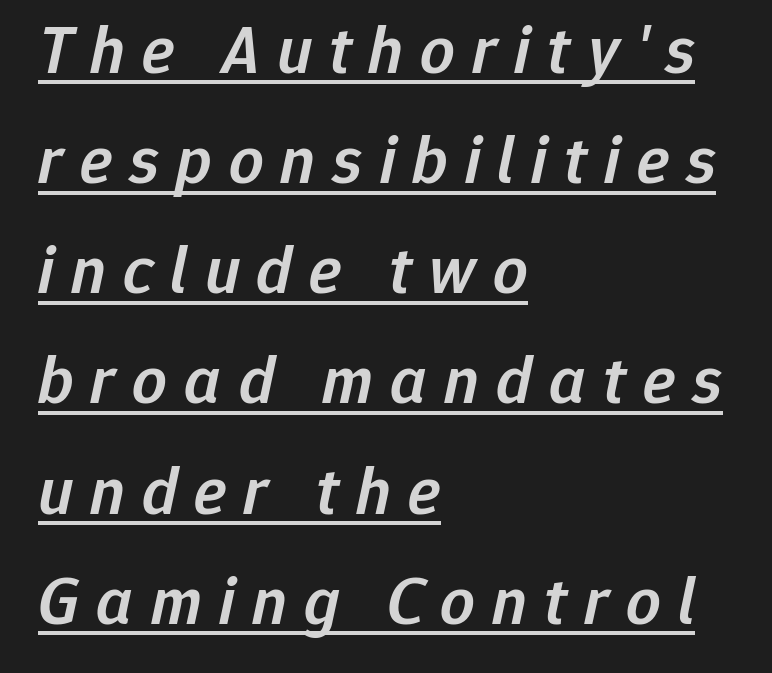
The image shows 68 px semibold type, italic (leaning right); set left-aligned, normal line spacing (1.62x), unusually wide letter spacing (+0.25 em), underlined; low stroke contrast and a medium x-height.
